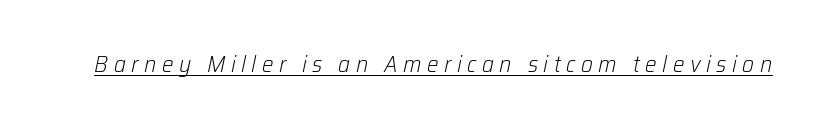
The image shows 23 px text type, italic (leaning right); set unusually wide letter spacing (+0.24 em), underlined.
